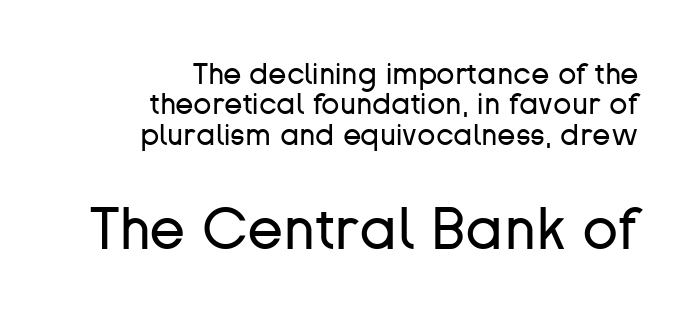
The image shows 59 px regular-weight sans-serif type, upright; set right-aligned, tight line spacing (1.01x), normal letter spacing, not underlined; the second (bottom) block is 1.97x larger; low stroke contrast and a medium x-height.
